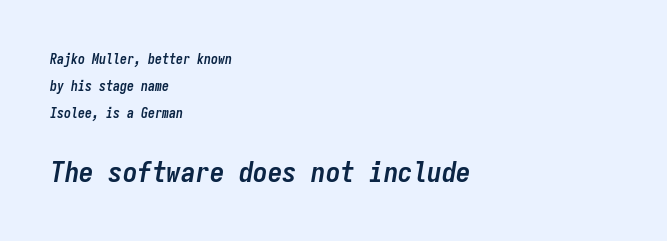
The image shows 29 px semibold, condensed type, italic (leaning right), monospaced; set left-aligned, loose line spacing (1.92x), normal letter spacing, not underlined; the second (bottom) block is 2.07x larger; low stroke contrast and a medium x-height.
